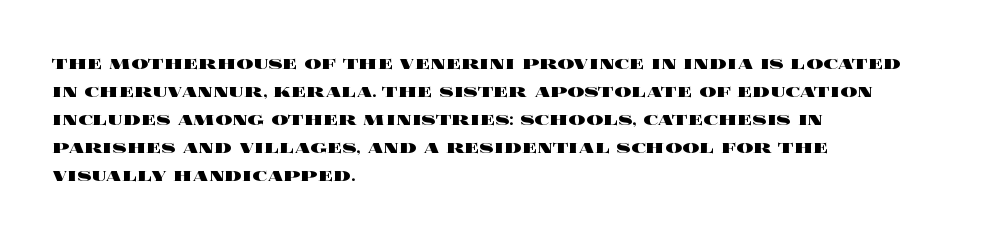
Style check: upright. Reading down the block, your eye returns to a fixed left position each line. This rendering leaves character spacing at its baseline value. Check under the words: just untouched page.
